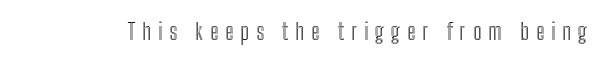
Q: Is the text italic (slanted)? A: No, it is upright.
Q: Is the text underlined? A: No.
Q: Is the spacing between letters normal or unusually wide? A: Unusually wide.
